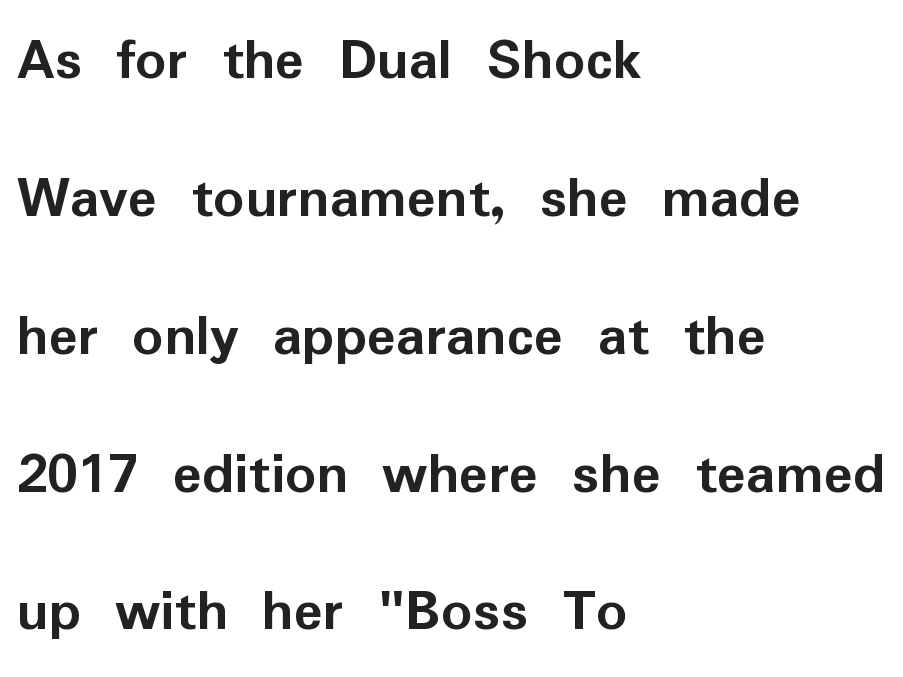
Q: Is the text bold? A: Yes.
Q: Is the text italic (slanted)? A: No, it is upright.
Q: Is the typeface a serif or a sans-serif typeface? A: Sans-serif.
Q: Is the text underlined? A: No.
Q: How is the paragraph aligned? A: Left-aligned.
Q: Is the spacing between letters normal or unusually wide? A: Normal.
Q: Is the spacing between lines tight, normal or loose? A: Loose.
Q: Width (condensed, normal, or wide)? A: Normal.
Q: Stroke contrast? A: Low.
Q: x-height? A: Medium.
Q: Monospaced? A: No.
